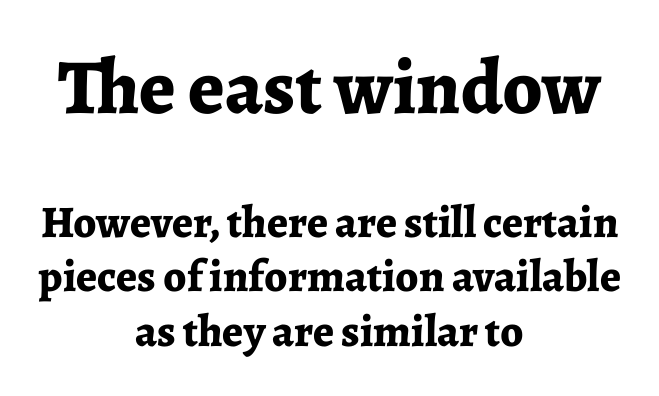
The image shows 78 px bold serif type, upright; set centered, line spacing 1.22x, normal letter spacing, not underlined; the first (top) block is 1.73x larger; low stroke contrast and a medium x-height.
